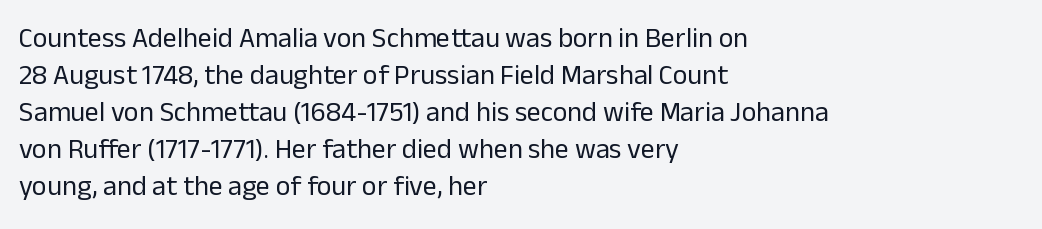
{"serif": "no", "italic": "no", "bold": "no", "weight": "regular", "width": "normal", "stroke_contrast": "low", "x_height": "medium", "monospaced": "no", "underline": "no", "align": "left", "line_spacing": "normal", "line_spacing_ratio": 1.32, "letter_spacing": "normal", "letter_spacing_em": 0.0, "glyph_px": 28}
